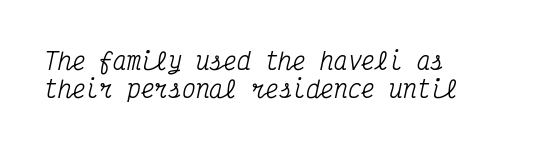
Q: Is the text italic (slanted)? A: Yes, it leans right by about 12 degrees.
Q: Is the text underlined? A: No.
Q: How is the paragraph aligned? A: Left-aligned.
Q: Is the spacing between letters normal or unusually wide? A: Normal.
